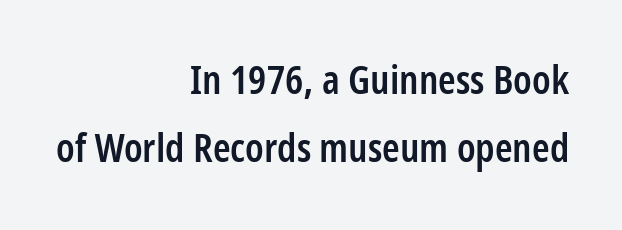
Q: Is the text bold? A: Semi-bold.
Q: Is the text italic (slanted)? A: No, it is upright.
Q: Is the typeface a serif or a sans-serif typeface? A: Sans-serif.
Q: Is the text underlined? A: No.
Q: How is the paragraph aligned? A: Right-aligned.
Q: Is the spacing between letters normal or unusually wide? A: Normal.
Q: Width (condensed, normal, or wide)? A: Condensed.
Q: Stroke contrast? A: Low.
Q: x-height? A: Medium.
Q: Monospaced? A: No.
